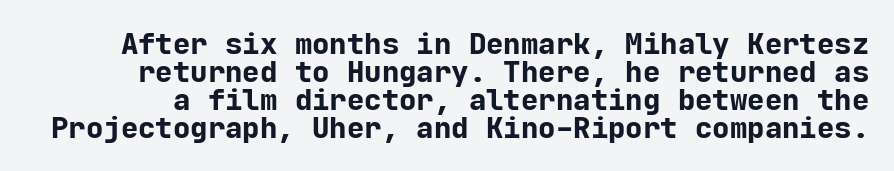
The image shows 29 px bold sans-serif type, upright, monospaced; set tight line spacing (0.96x), normal letter spacing, not underlined; low stroke contrast and a medium x-height.
